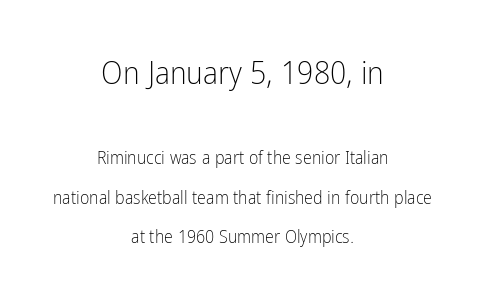
Q: Is the text bold? A: No.
Q: Is the text italic (slanted)? A: No, it is upright.
Q: Is the typeface a serif or a sans-serif typeface? A: Sans-serif.
Q: Is the text underlined? A: No.
Q: How is the paragraph aligned? A: Centered.
Q: Is the spacing between letters normal or unusually wide? A: Normal.
Q: Is the spacing between lines tight, normal or loose? A: Loose.
Q: Which block of text is set in a larger size, the first (top) or the second (bottom)? A: The first (top) one.
Q: Width (condensed, normal, or wide)? A: Condensed.
Q: Stroke contrast? A: Low.
Q: x-height? A: Medium.
Q: Monospaced? A: No.
